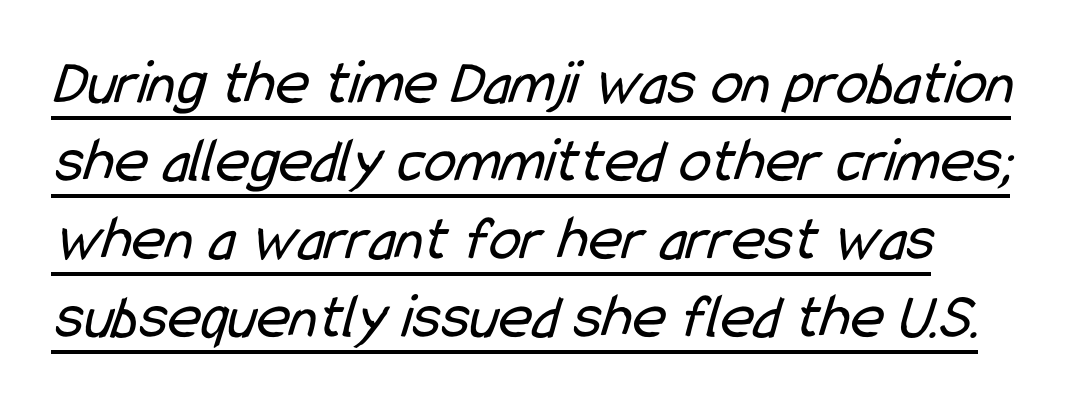
Q: Is the text bold? A: No.
Q: Is the typeface a serif or a sans-serif typeface? A: Sans-serif.
Q: Is the text underlined? A: Yes.
Q: Is the spacing between letters normal or unusually wide? A: Normal.
Q: Width (condensed, normal, or wide)? A: Condensed.
Q: Stroke contrast? A: Low.
Q: x-height? A: Medium.
Q: Monospaced? A: No.
